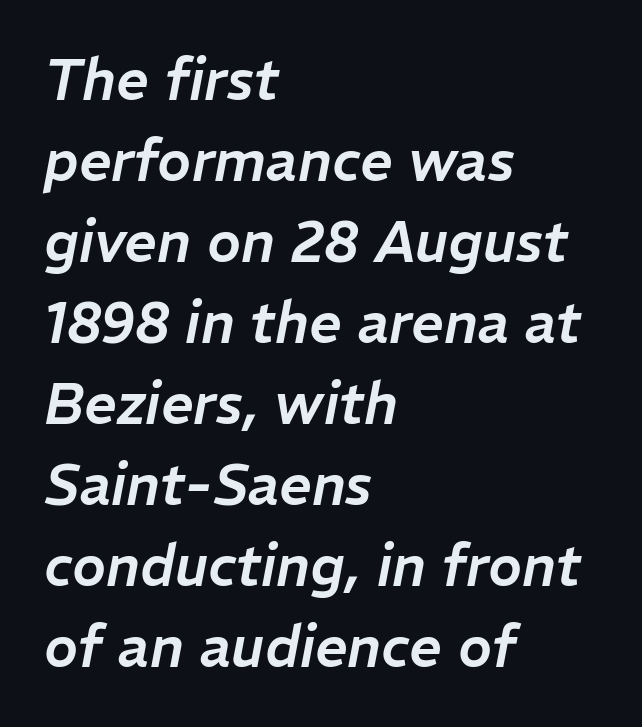
Decoration check: the copy has no underline. Casual observation: everything's shoved over to the left. How would I describe the line gaps? Plain and ordinary. Note the varied advance widths — an 'i' is clearly narrower than an 'm'.
